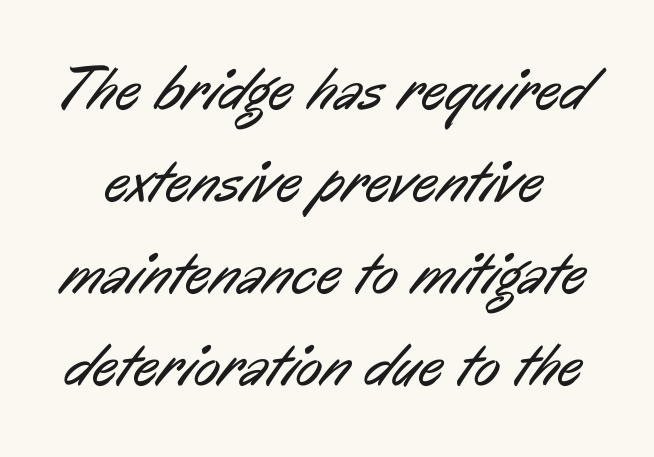
In terms of leading, this rendering sits right in the middle. Observe the absence of serifs on each vertical stroke in this sample. No word sits above an underline. Caption: face not bold, strokes unweighted. You could not count columns in this text — the font is proportionally spaced.
